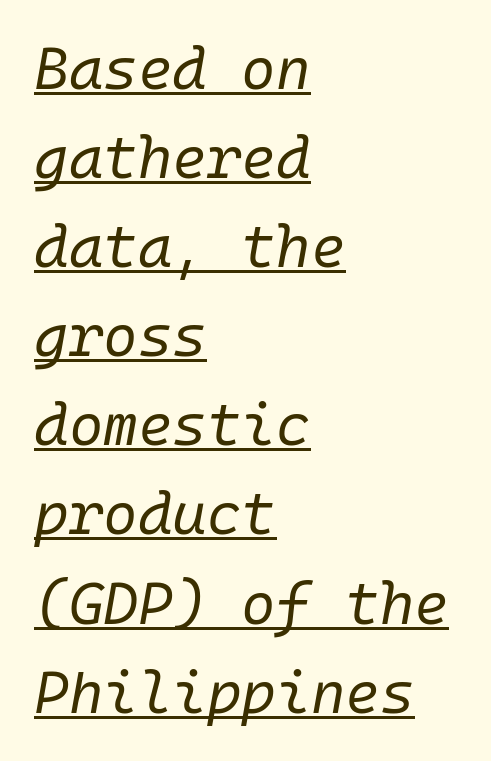
Q: Is the text bold? A: No.
Q: Is the text italic (slanted)? A: Yes, it leans right by about 10 degrees.
Q: Is the text underlined? A: Yes.
Q: How is the paragraph aligned? A: Left-aligned.
Q: Is the spacing between letters normal or unusually wide? A: Normal.
Q: Is the spacing between lines tight, normal or loose? A: Normal.
Q: Width (condensed, normal, or wide)? A: Normal.
Q: Stroke contrast? A: Low.
Q: x-height? A: Medium.
